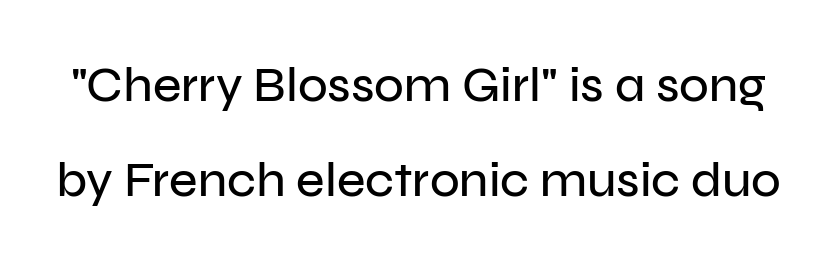
The image shows 49 px sans-serif type, upright; set loose line spacing (1.94x), normal letter spacing, not underlined; low stroke contrast and a medium x-height.
